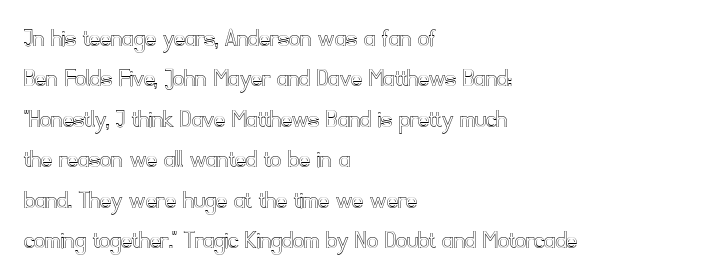
{"italic": "no", "underline": "no", "align": "left", "line_spacing": "normal", "line_spacing_ratio": 1.5, "letter_spacing": "normal", "letter_spacing_em": 0.0, "glyph_px": 27}
